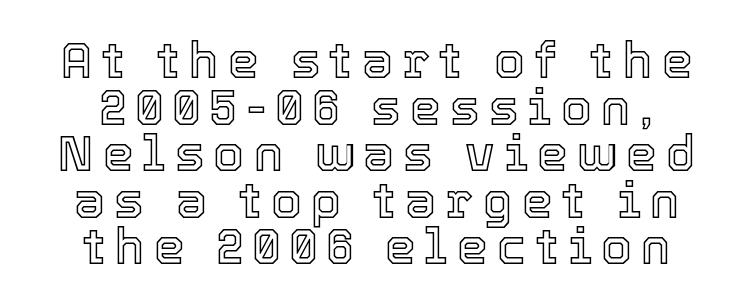
{"italic": "no", "width": "normal", "x_height": "medium", "monospaced": "no", "underline": "no", "line_spacing": "tight", "line_spacing_ratio": 0.95, "glyph_px": 49}
